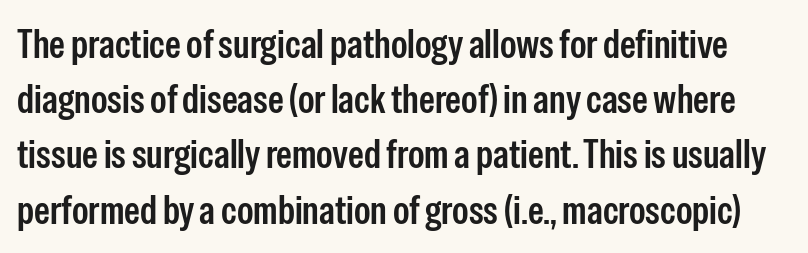
The type is set solid horizontally, with unmodified tracking. Just letters on the line, the space beneath them empty. A typesetter would call this leading conventional body-copy spacing. Does the weight exceed regular? Yes, but only to semibold.
